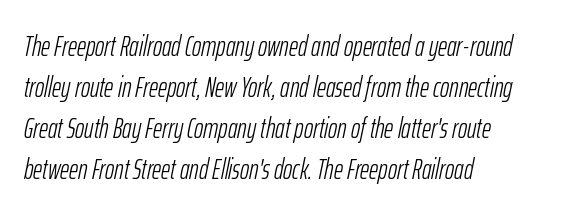
The space directly below the letters is spotless. One-word summary of the alignment: left. Regarding leading, the lines here are spaced in the standard way. Tracking value appears to be zero — textbook default spacing. Stem width sits at or under what a default text font uses. The typography opts for an oblique posture over an upright one.
